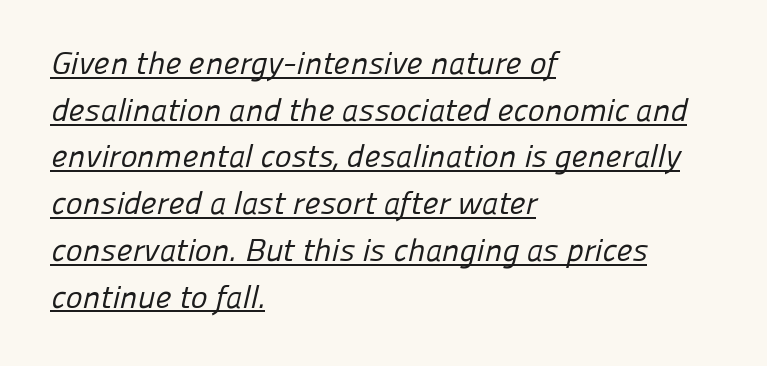
A baseline rule has been typeset under these characters. Proportional: the letters do not fall into vertical columns. The paragraph shown leans on its left margin. Each letter's strokes conclude bluntly, with no projecting serifs. Summary of weight: not heavy and not bold.
